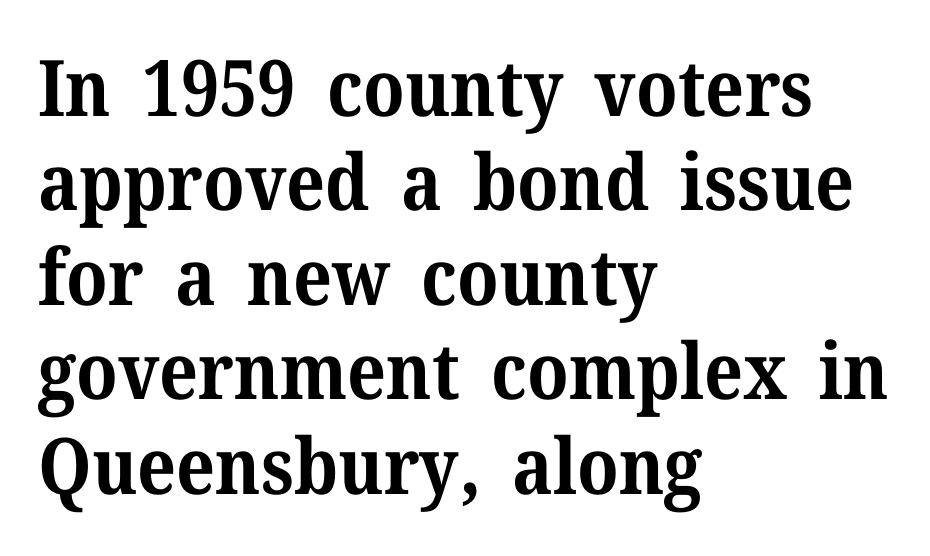
Horizontally, the lines are justified to the leading edge only. Note the varied advance widths — an 'i' is clearly narrower than an 'm'. How heavy is the stroke? Heavy — this is a bold. Nope, not italic — everything's standing straight. The tracking reads as untouched default to a designer's eye.
